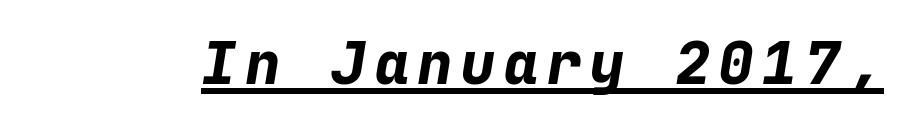
Q: Is the text bold? A: Yes.
Q: Is the text italic (slanted)? A: Yes, it leans right by about 9 degrees.
Q: Is the text underlined? A: Yes.
Q: Width (condensed, normal, or wide)? A: Normal.
Q: Stroke contrast? A: Low.
Q: x-height? A: Medium.
Q: Monospaced? A: Yes.
